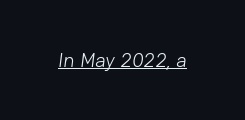
The image shows 20 px text type; set normal letter spacing, underlined.
